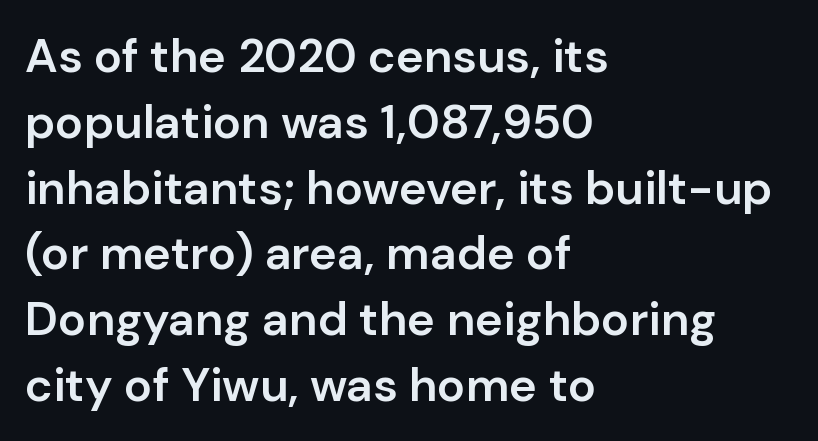
The image shows 47 px semibold sans-serif type, upright; set left-aligned, normal line spacing (1.4x), normal letter spacing, not underlined; low stroke contrast and a medium x-height.
